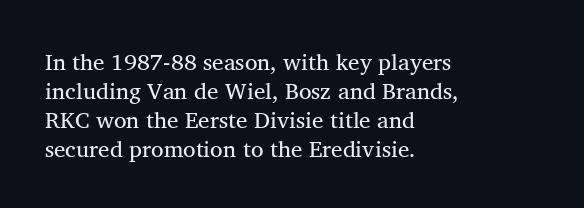
{"bold": "no", "underline": "no", "align": "left", "line_spacing": "normal", "line_spacing_ratio": 1.26, "letter_spacing": "normal", "letter_spacing_em": 0.0, "glyph_px": 23}
